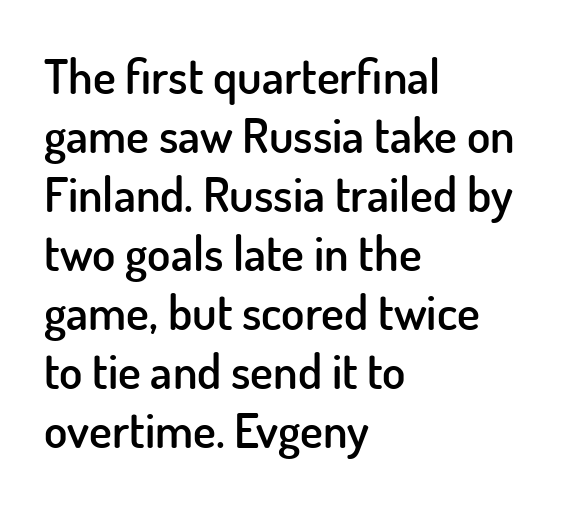
The image shows 48 px semibold sans-serif type, upright; set left-aligned, line spacing 1.23x, normal letter spacing, not underlined; low stroke contrast and a small x-height.
